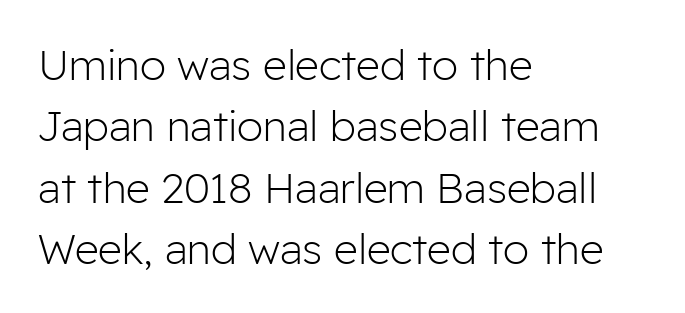
{"serif": "no", "italic": "no", "bold": "no", "weight": "light", "width": "normal", "stroke_contrast": "low", "x_height": "medium", "monospaced": "no", "underline": "no", "align": "left", "line_spacing": "normal", "line_spacing_ratio": 1.46, "letter_spacing": "normal", "letter_spacing_em": 0.0, "glyph_px": 42}
